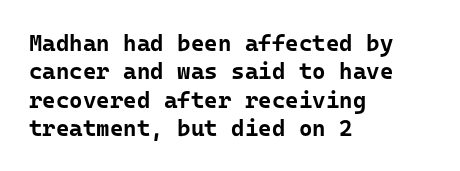
Q: Is the text bold? A: Yes.
Q: Is the text italic (slanted)? A: No, it is upright.
Q: Is the text underlined? A: No.
Q: How is the paragraph aligned? A: Left-aligned.
Q: Is the spacing between letters normal or unusually wide? A: Normal.
